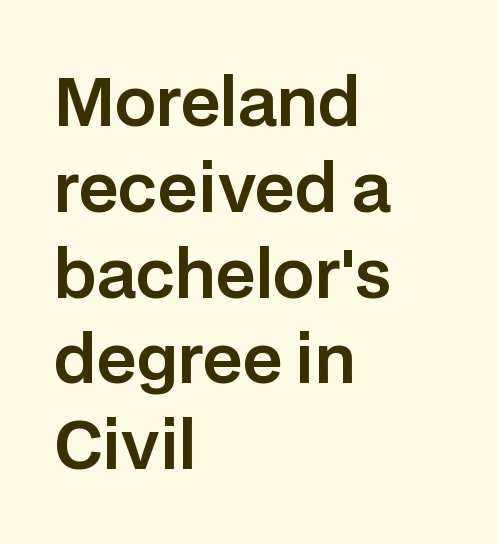
Alignment: flush left. Clear beneath every line of the passage. In terms of posture, this sample is upright. Spacing between characters is what you'd get straight out of the box. The face used here is proportionally spaced, like ordinary book or web type. These lines are composed in type without serifs.
